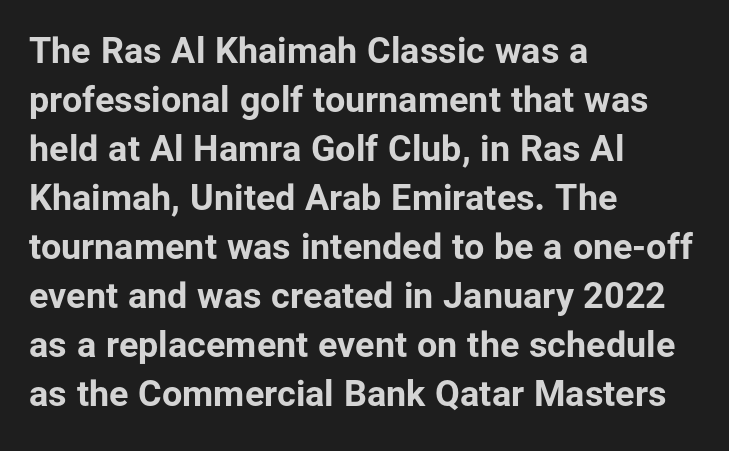
The image shows 36 px bold sans-serif type, upright; set left-aligned, normal line spacing (1.36x), normal letter spacing, not underlined; low stroke contrast and a medium x-height.
